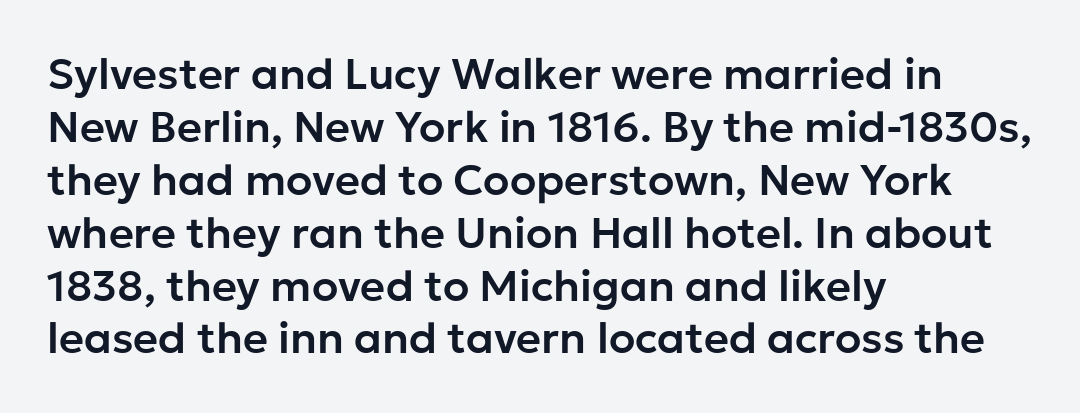
Does the copy run flush right? No — it runs flush left. Does the type have serifs? No, each stem ends abruptly. The lettering holds an erect, upright posture throughout. Underlining? Definitely not there. Look at the tracking — it's just the regular setting, nothing added. You could not count columns in this text — the font is proportionally spaced.
